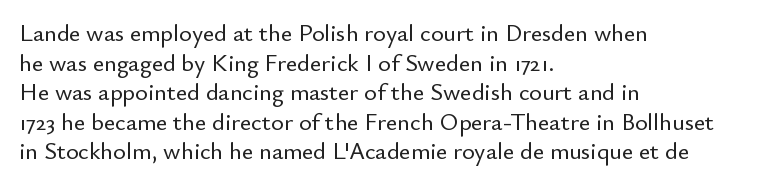
The image shows 24 px text type, upright; set left-aligned, line spacing 1.23x, normal letter spacing, not underlined.
